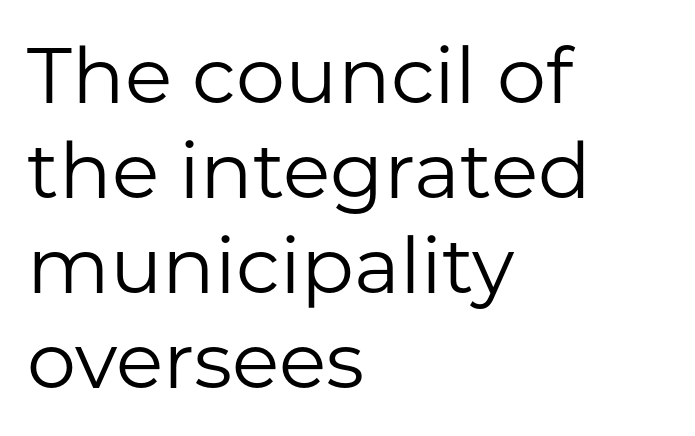
{"serif": "no", "italic": "no", "bold": "no", "weight": "regular", "width": "normal", "stroke_contrast": "low", "x_height": "medium", "monospaced": "no", "underline": "no", "align": "left", "line_spacing_ratio": 1.22, "letter_spacing": "normal", "letter_spacing_em": 0.0, "glyph_px": 78}
